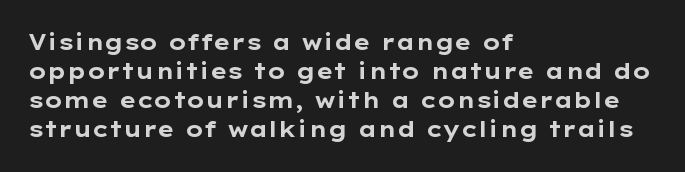
I'd describe the lettering as bold — thick and assertive. Line starts are locked; line ends wander. Nope, not italic — everything's standing straight. Only glyphs here, with clear space below each row.
